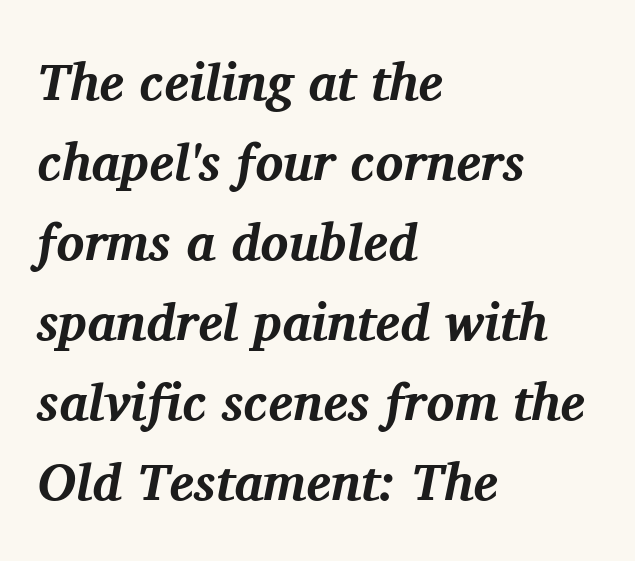
Q: Is the text bold? A: Yes.
Q: Is the text italic (slanted)? A: Yes, it leans right by about 11 degrees.
Q: Is the typeface a serif or a sans-serif typeface? A: Serif.
Q: Is the text underlined? A: No.
Q: How is the paragraph aligned? A: Left-aligned.
Q: Is the spacing between letters normal or unusually wide? A: Normal.
Q: Is the spacing between lines tight, normal or loose? A: Normal.
Q: Width (condensed, normal, or wide)? A: Normal.
Q: Stroke contrast? A: Medium.
Q: x-height? A: Medium.
Q: Monospaced? A: No.
